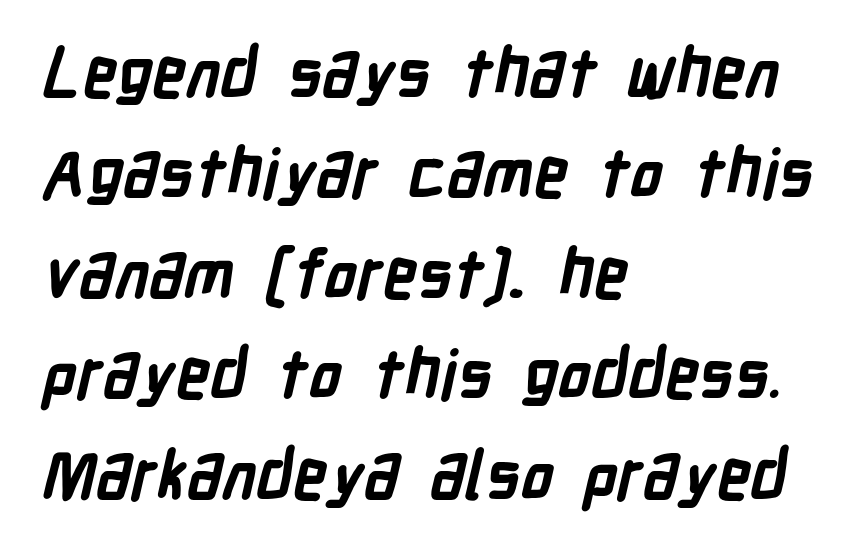
{"serif": "no", "bold": "yes", "weight": "semibold", "width": "condensed", "stroke_contrast": "low", "x_height": "medium", "monospaced": "no", "underline": "no", "align": "left", "line_spacing": "normal", "line_spacing_ratio": 1.5, "letter_spacing": "normal", "letter_spacing_em": 0.0, "glyph_px": 67}
